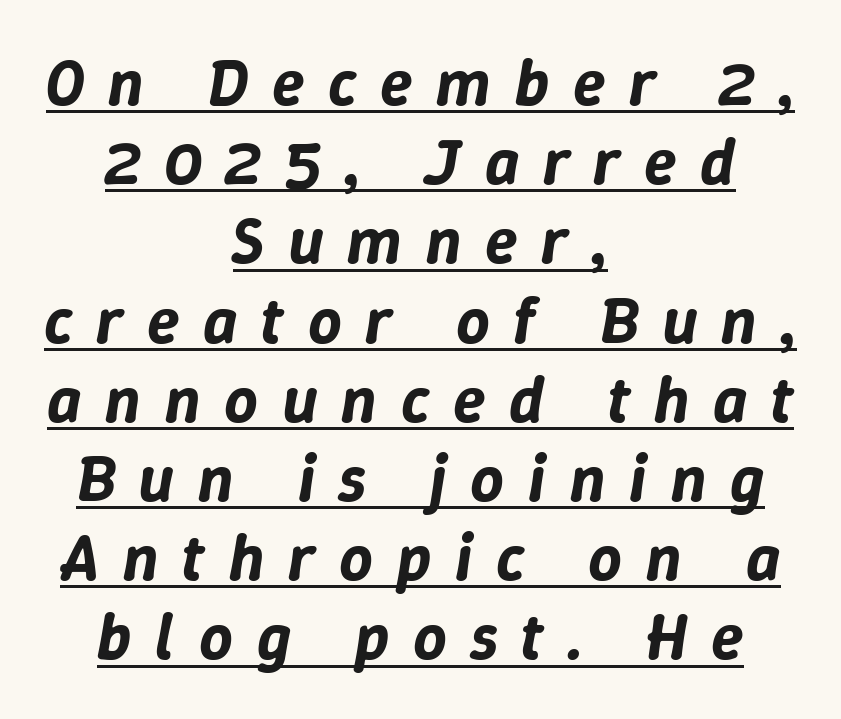
Typeset on center — no edge is straight. Emphasis-style slanted type is in use. The horizontal fit of the characters is loose and conspicuously gappy. The letters advance in unequal steps, a hallmark of proportional type.
